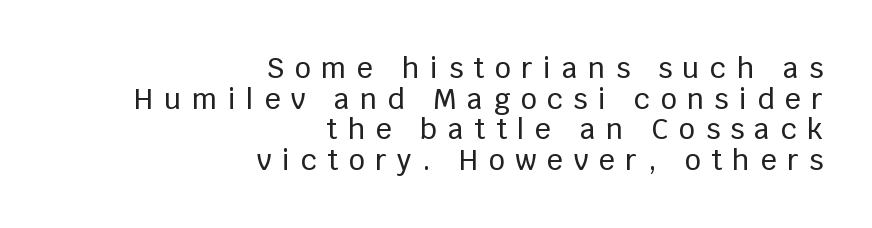
Q: Is the text italic (slanted)? A: No, it is upright.
Q: Is the typeface a serif or a sans-serif typeface? A: Sans-serif.
Q: Is the text underlined? A: No.
Q: How is the paragraph aligned? A: Right-aligned.
Q: Is the spacing between letters normal or unusually wide? A: Unusually wide.
Q: Is the spacing between lines tight, normal or loose? A: Tight.
Q: Width (condensed, normal, or wide)? A: Normal.
Q: Stroke contrast? A: Low.
Q: x-height? A: Large.
Q: Monospaced? A: No.
